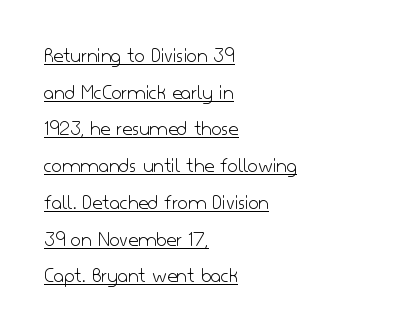
{"italic": "no", "bold": "no", "underline": "yes", "align": "left", "line_spacing": "normal", "line_spacing_ratio": 1.67, "letter_spacing": "normal", "letter_spacing_em": 0.0, "glyph_px": 22}
